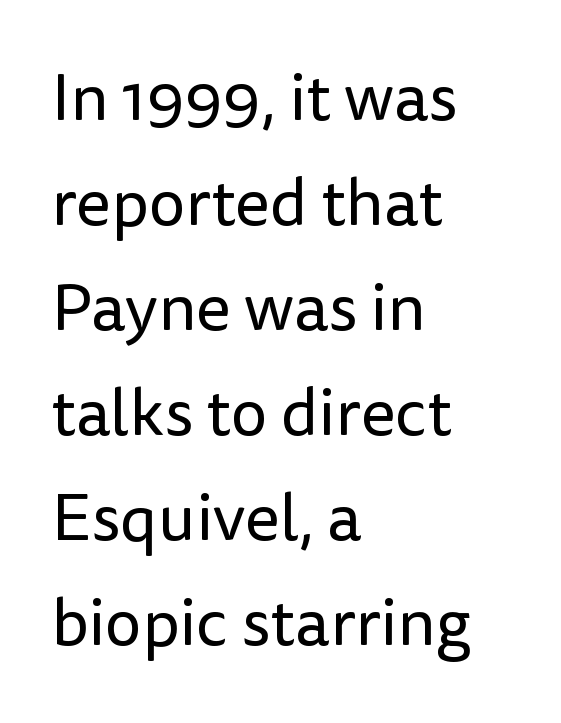
The gaps between neighbouring characters are ordinary and unremarkable. The strokes carry an ordinary text weight at most. Do the characters align in a grid? No, the font is proportional. Look at the bottom of the vertical strokes: they stop flat, with no serifs. Is there any slant? The stems are plumb.
